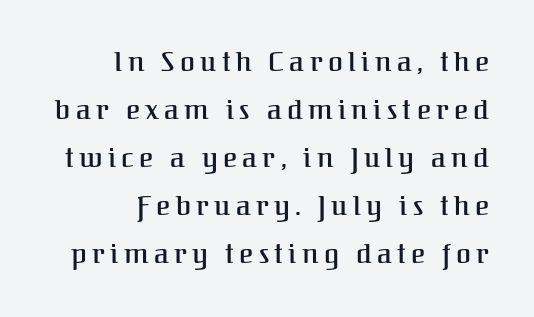
{"italic": "no", "underline": "no", "align": "right", "line_spacing_ratio": 1.78, "letter_spacing": "wide", "letter_spacing_em": 0.2, "glyph_px": 27}
